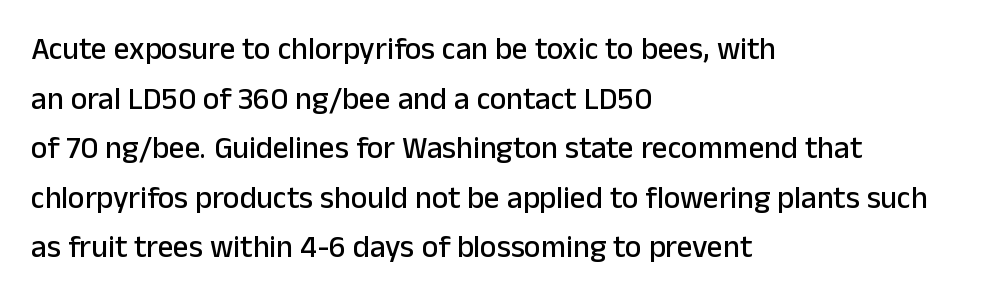
{"serif": "no", "italic": "no", "width": "normal", "stroke_contrast": "low", "x_height": "medium", "monospaced": "no", "underline": "no", "align": "left", "line_spacing": "normal", "line_spacing_ratio": 1.6, "letter_spacing": "normal", "letter_spacing_em": 0.0, "glyph_px": 31}
